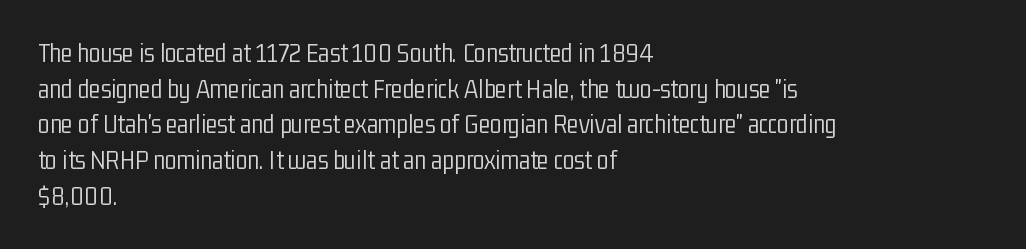
Q: Is the text bold? A: No.
Q: Is the text italic (slanted)? A: No, it is upright.
Q: Is the text underlined? A: No.
Q: How is the paragraph aligned? A: Left-aligned.
Q: Is the spacing between letters normal or unusually wide? A: Normal.
Q: Is the spacing between lines tight, normal or loose? A: Normal.
